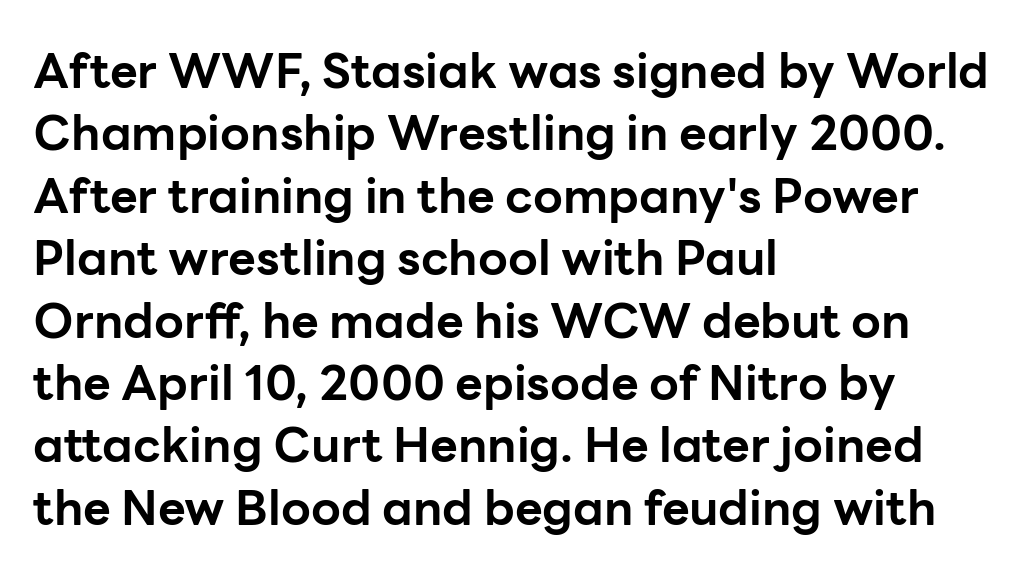
The image shows 48 px bold sans-serif type, upright; set left-aligned, normal line spacing (1.3x), normal letter spacing, not underlined; low stroke contrast and a medium x-height.
